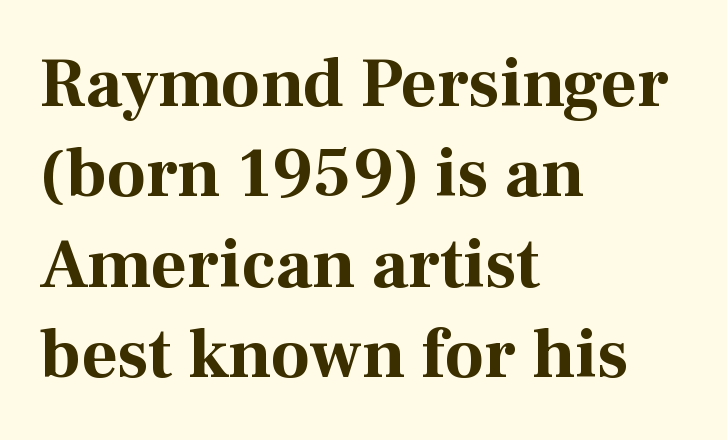
The image shows 70 px bold serif type, upright; set left-aligned, normal line spacing (1.29x), normal letter spacing, not underlined; medium stroke contrast and a medium x-height.
